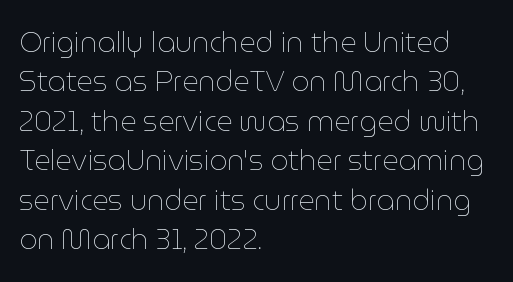
Q: Is the text bold? A: No.
Q: Is the text italic (slanted)? A: No, it is upright.
Q: Is the text underlined? A: No.
Q: How is the paragraph aligned? A: Left-aligned.
Q: Is the spacing between letters normal or unusually wide? A: Normal.
Q: Is the spacing between lines tight, normal or loose? A: Normal.
Q: Width (condensed, normal, or wide)? A: Normal.
Q: Stroke contrast? A: Low.
Q: x-height? A: Medium.
Q: Monospaced? A: No.
